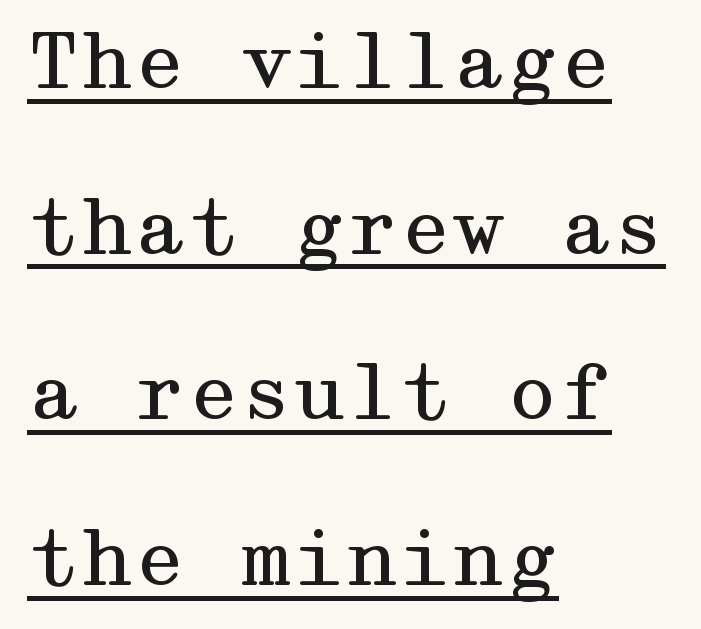
{"serif": "yes", "italic": "no", "bold": "no", "weight": "regular", "width": "wide", "stroke_contrast": "medium", "x_height": "medium", "underline": "yes", "align": "left", "line_spacing": "loose", "line_spacing_ratio": 2.18, "letter_spacing": "normal", "letter_spacing_em": 0.0, "glyph_px": 76}
